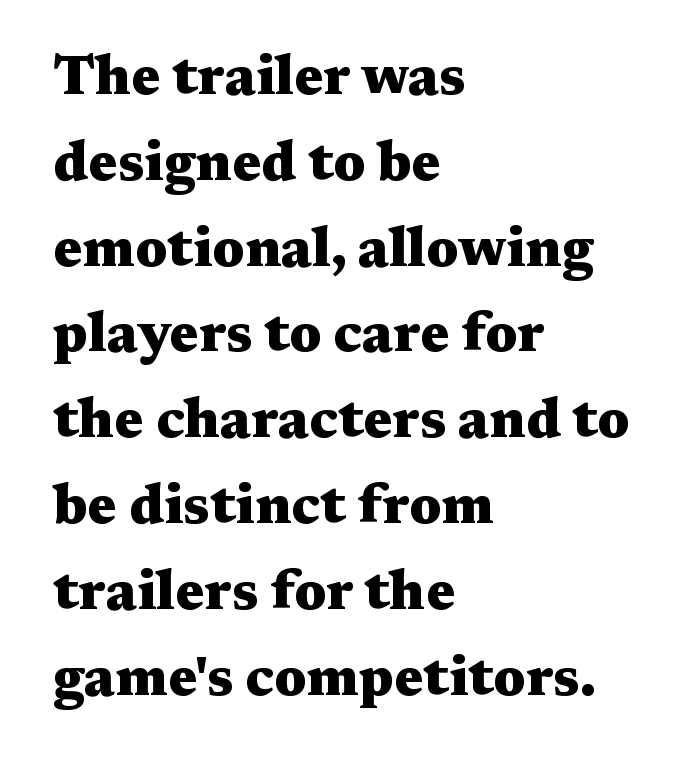
The face used here is seriffed, in the tradition of book romans. Vertically, the passage feels balanced, rows spaced as you'd expect. The font's upright variant was chosen for this text. Note the varied advance widths — an 'i' is clearly narrower than an 'm'.
